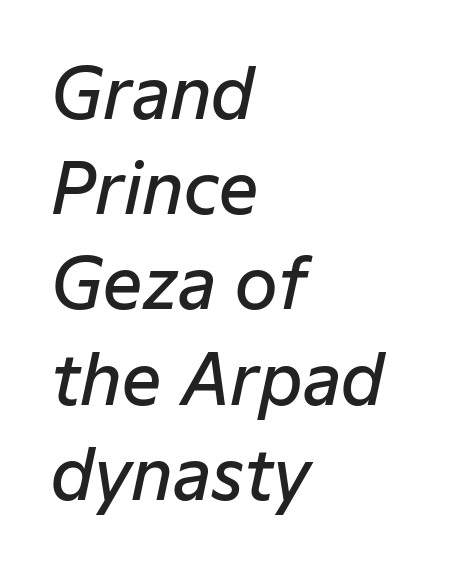
The type is set solid horizontally, with unmodified tracking. You could not count columns in this text — the font is proportionally spaced. The passage shown leans; its letterforms are oblique. The glyphs are unaccompanied by any horizontal stroke below them.
